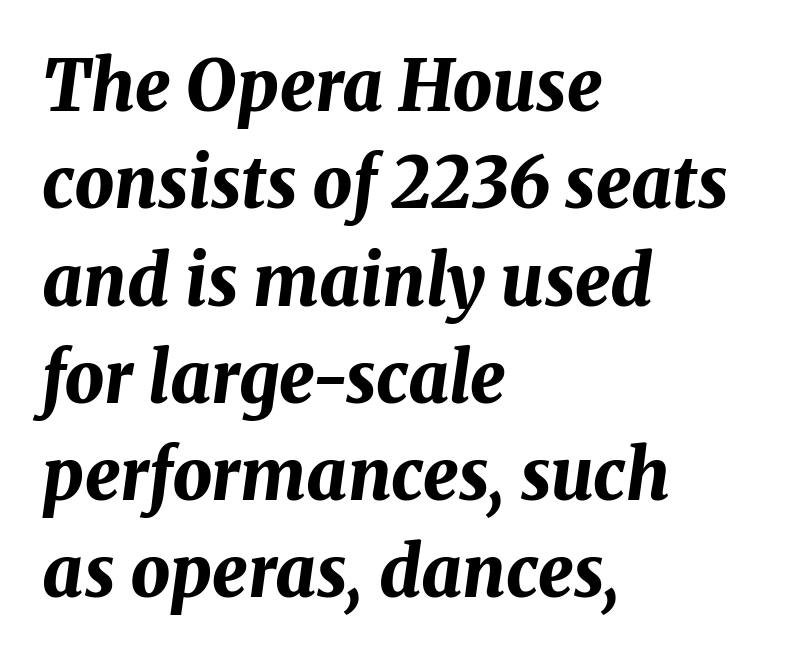
Q: Is the text bold? A: Yes.
Q: Is the text italic (slanted)? A: Yes, it leans right by about 8 degrees.
Q: Is the text underlined? A: No.
Q: How is the paragraph aligned? A: Left-aligned.
Q: Is the spacing between letters normal or unusually wide? A: Normal.
Q: Is the spacing between lines tight, normal or loose? A: Normal.
Q: Width (condensed, normal, or wide)? A: Normal.
Q: Stroke contrast? A: Medium.
Q: x-height? A: Medium.
Q: Monospaced? A: No.
